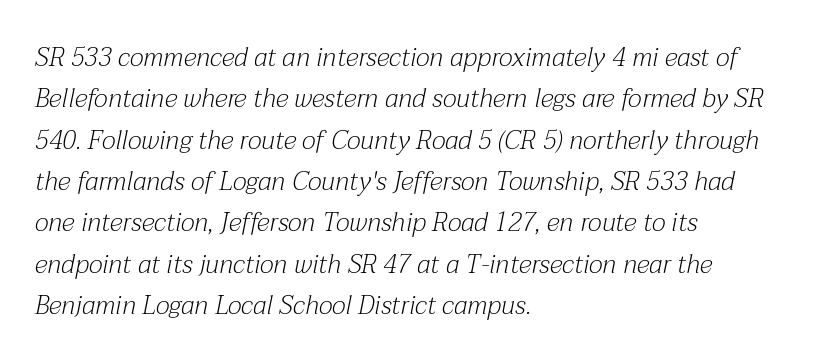
{"italic": "yes", "lean": "right", "slant_degrees": 12, "bold": "no", "underline": "no", "align": "left", "line_spacing": "normal", "line_spacing_ratio": 1.59, "letter_spacing": "normal", "letter_spacing_em": 0.0, "glyph_px": 26}
